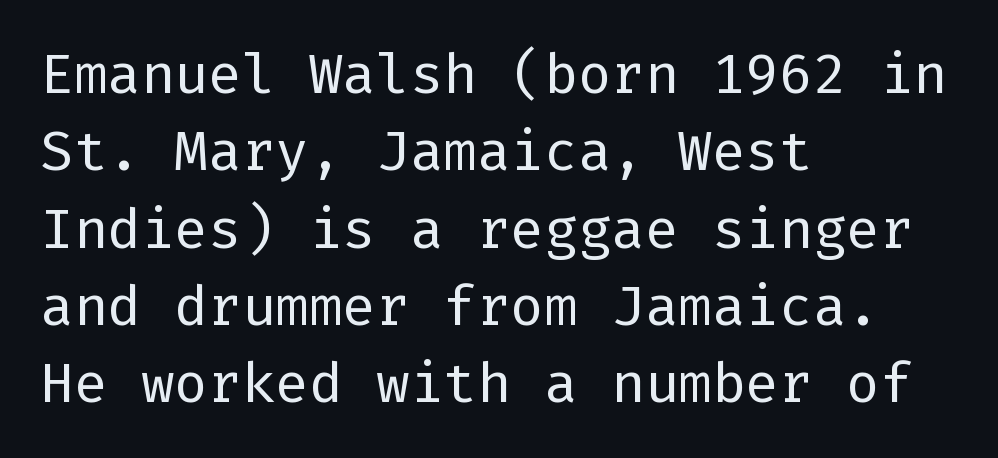
{"serif": "no", "italic": "no", "bold": "no", "weight": "regular", "width": "normal", "stroke_contrast": "low", "x_height": "medium", "underline": "no", "align": "left", "line_spacing": "normal", "line_spacing_ratio": 1.38, "letter_spacing": "normal", "letter_spacing_em": 0.0, "glyph_px": 56}
